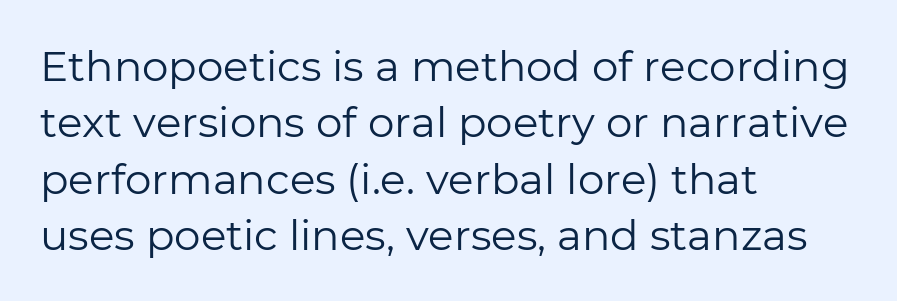
Q: Is the text bold? A: No.
Q: Is the text italic (slanted)? A: No, it is upright.
Q: Is the typeface a serif or a sans-serif typeface? A: Sans-serif.
Q: Is the text underlined? A: No.
Q: How is the paragraph aligned? A: Left-aligned.
Q: Is the spacing between letters normal or unusually wide? A: Normal.
Q: Is the spacing between lines tight, normal or loose? A: Normal.
Q: Width (condensed, normal, or wide)? A: Normal.
Q: Stroke contrast? A: Low.
Q: x-height? A: Medium.
Q: Monospaced? A: No.
